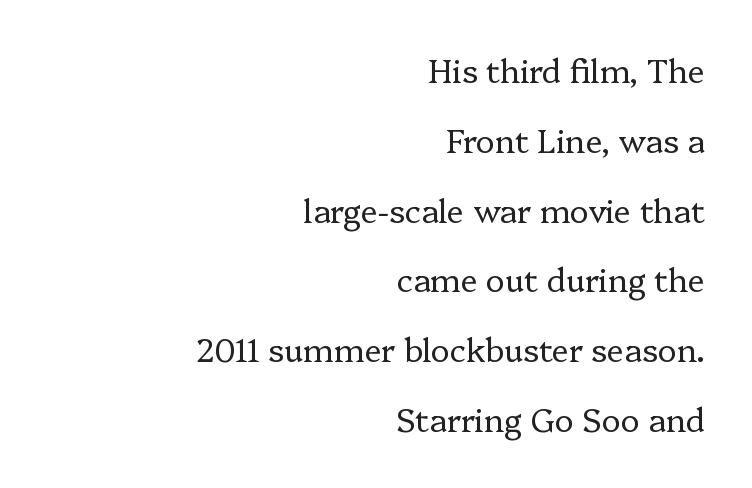
Q: Is the text bold? A: No.
Q: Is the text italic (slanted)? A: No, it is upright.
Q: Is the typeface a serif or a sans-serif typeface? A: Serif.
Q: Is the text underlined? A: No.
Q: How is the paragraph aligned? A: Right-aligned.
Q: Is the spacing between letters normal or unusually wide? A: Normal.
Q: Is the spacing between lines tight, normal or loose? A: Loose.
Q: Width (condensed, normal, or wide)? A: Normal.
Q: Stroke contrast? A: Low.
Q: x-height? A: Medium.
Q: Monospaced? A: No.
